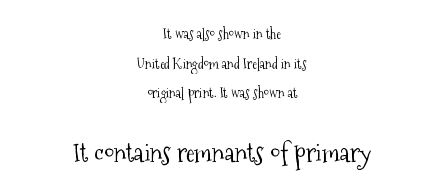
Is the letter spacing exaggerated? No — it looks like the ordinary default. Which chunk is bigger? The second one — the bottom block dwarfs the top. The rag falls on both sides of this text block equally. The letters stand upright; this is a roman face.
